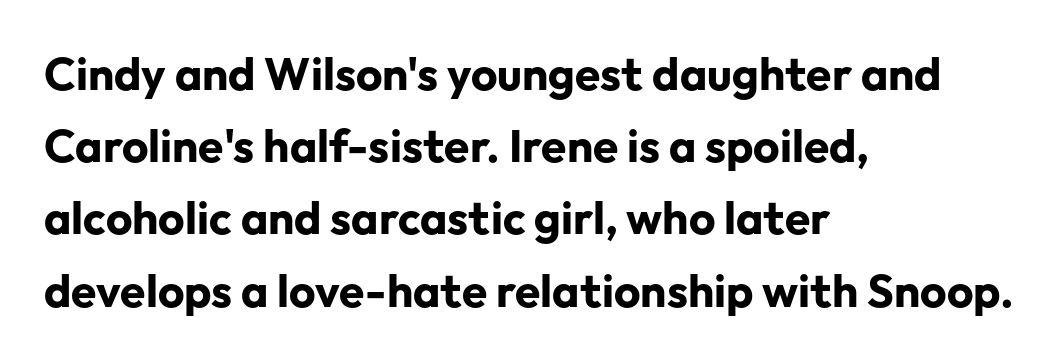
{"serif": "no", "italic": "no", "bold": "yes", "weight": "bold", "width": "normal", "stroke_contrast": "low", "x_height": "medium", "monospaced": "no", "underline": "no", "align": "left", "line_spacing": "normal", "line_spacing_ratio": 1.57, "letter_spacing": "normal", "letter_spacing_em": 0.0, "glyph_px": 46}
